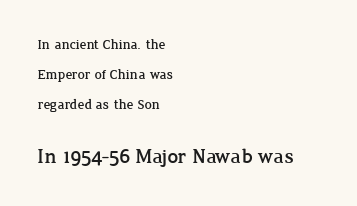
{"italic": "no", "underline": "no", "align": "left", "line_spacing": "loose", "line_spacing_ratio": 2.16, "letter_spacing": "normal", "letter_spacing_em": 0.0, "larger_block": "second", "size_ratio": 1.5, "glyph_px": 21}
